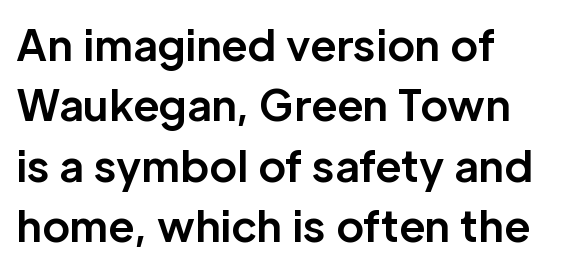
Alignment: flush left. The type is set solid horizontally, with unmodified tracking. Compared with an ordinary text face, these strokes are far heavier — a full bold. Examine the stroke ends and you'll find no serifs. The specimen reads as upright at a glance.
